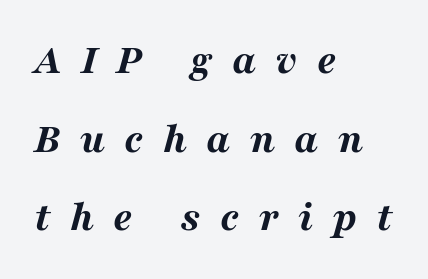
The image shows 43 px bold, wide type, italic (leaning right); set left-aligned, line spacing 1.83x, unusually wide letter spacing (+0.45 em), not underlined; medium stroke contrast and a medium x-height.
